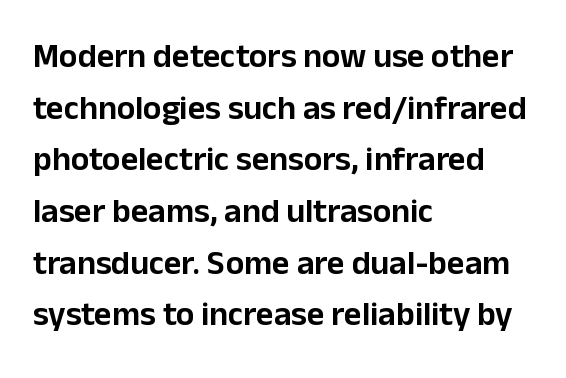
Q: Is the text italic (slanted)? A: No, it is upright.
Q: Is the typeface a serif or a sans-serif typeface? A: Sans-serif.
Q: Is the text underlined? A: No.
Q: How is the paragraph aligned? A: Left-aligned.
Q: Is the spacing between letters normal or unusually wide? A: Normal.
Q: Is the spacing between lines tight, normal or loose? A: Normal.
Q: Width (condensed, normal, or wide)? A: Normal.
Q: Stroke contrast? A: Low.
Q: x-height? A: Medium.
Q: Monospaced? A: No.
